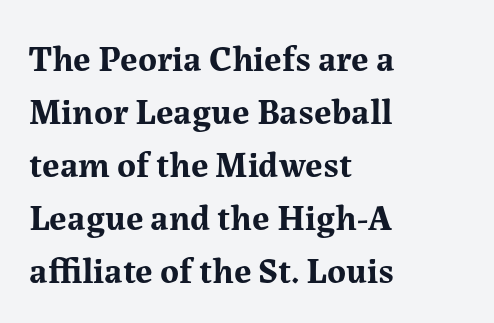
Q: Is the text bold? A: Yes.
Q: Is the text italic (slanted)? A: No, it is upright.
Q: Is the typeface a serif or a sans-serif typeface? A: Serif.
Q: Is the text underlined? A: No.
Q: How is the paragraph aligned? A: Left-aligned.
Q: Is the spacing between letters normal or unusually wide? A: Normal.
Q: Is the spacing between lines tight, normal or loose? A: Normal.
Q: Width (condensed, normal, or wide)? A: Normal.
Q: Stroke contrast? A: Medium.
Q: x-height? A: Medium.
Q: Monospaced? A: No.
